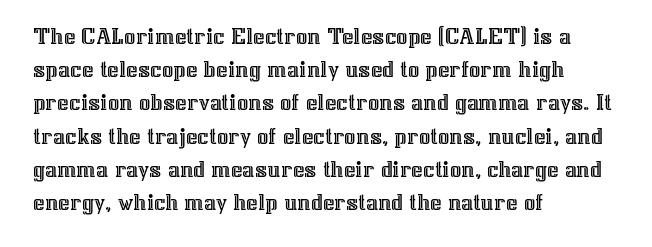
Q: Is the text italic (slanted)? A: No, it is upright.
Q: Is the text underlined? A: No.
Q: How is the paragraph aligned? A: Left-aligned.
Q: Is the spacing between letters normal or unusually wide? A: Normal.
Q: Is the spacing between lines tight, normal or loose? A: Normal.
